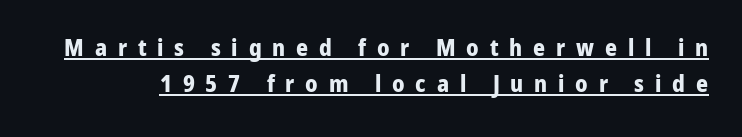
Q: Is the text bold? A: Yes.
Q: Is the text italic (slanted)? A: No, it is upright.
Q: Is the text underlined? A: Yes.
Q: Is the spacing between letters normal or unusually wide? A: Unusually wide.
Q: Is the spacing between lines tight, normal or loose? A: Normal.
